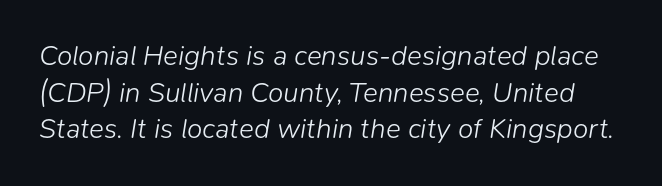
{"italic": "yes", "lean": "right", "slant_degrees": 9, "bold": "no", "weight": "light", "width": "normal", "stroke_contrast": "low", "x_height": "medium", "monospaced": "no", "underline": "no", "line_spacing": "normal", "line_spacing_ratio": 1.31, "letter_spacing": "normal", "letter_spacing_em": 0.0, "glyph_px": 28}
